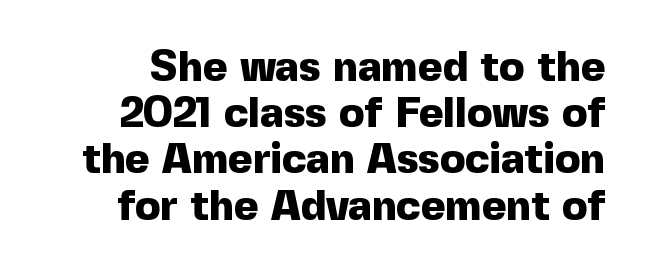
{"serif": "no", "italic": "no", "bold": "yes", "weight": "heavy", "width": "normal", "x_height": "medium", "monospaced": "no", "underline": "no", "line_spacing": "tight", "line_spacing_ratio": 1.1, "letter_spacing": "normal", "letter_spacing_em": 0.0, "glyph_px": 42}
